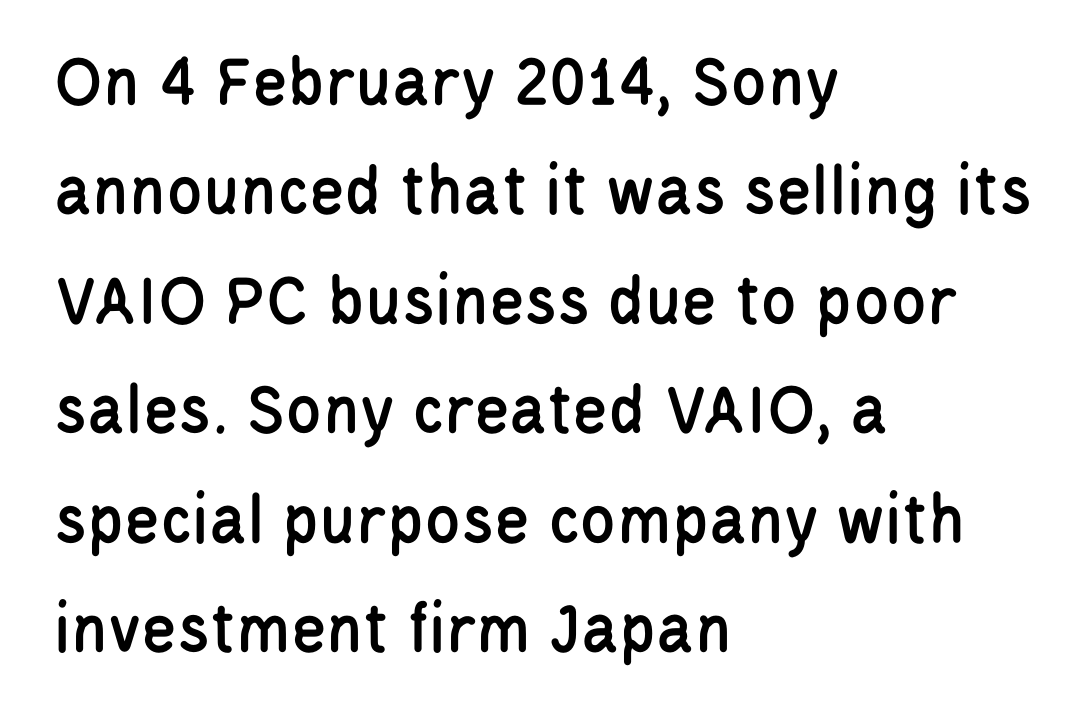
{"serif": "no", "italic": "no", "width": "condensed", "stroke_contrast": "low", "x_height": "large", "monospaced": "no", "underline": "no", "align": "left", "line_spacing": "normal", "line_spacing_ratio": 1.5, "letter_spacing": "normal", "letter_spacing_em": 0.0, "glyph_px": 73}
